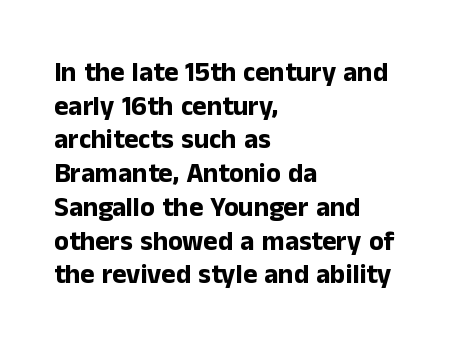
Q: Is the text bold? A: Yes.
Q: Is the text italic (slanted)? A: No, it is upright.
Q: Is the text underlined? A: No.
Q: How is the paragraph aligned? A: Left-aligned.
Q: Is the spacing between letters normal or unusually wide? A: Normal.
Q: Is the spacing between lines tight, normal or loose? A: Normal.
